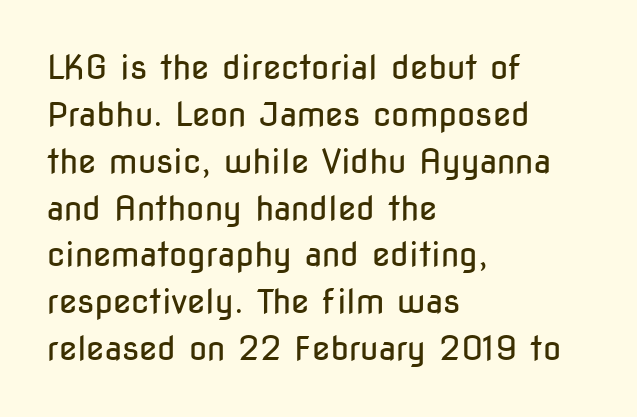
The tracking reads as untouched default to a designer's eye. The type family on display is of the sans-serif kind. This is the regular roman posture of the typeface. The passage shown is not underscored anywhere.
